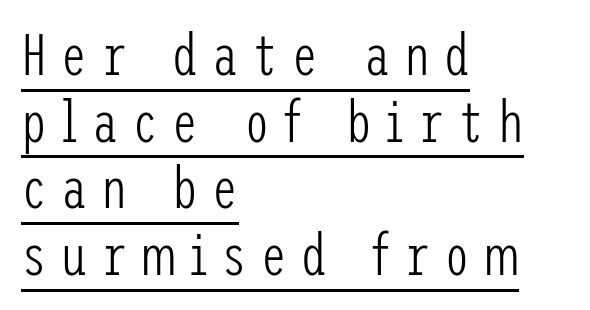
Q: Is the text bold? A: No.
Q: Is the text italic (slanted)? A: No, it is upright.
Q: Is the typeface a serif or a sans-serif typeface? A: Sans-serif.
Q: Is the text underlined? A: Yes.
Q: How is the paragraph aligned? A: Left-aligned.
Q: Is the spacing between letters normal or unusually wide? A: Unusually wide.
Q: Is the spacing between lines tight, normal or loose? A: Tight.
Q: Width (condensed, normal, or wide)? A: Condensed.
Q: Stroke contrast? A: Low.
Q: x-height? A: Medium.
